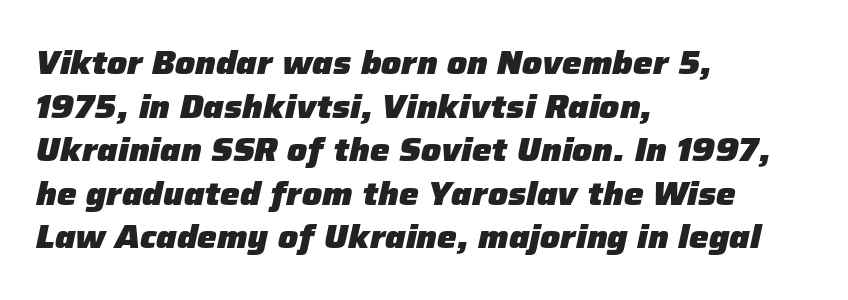
Q: Is the text bold? A: Yes.
Q: Is the text italic (slanted)? A: Yes, it leans right by about 12 degrees.
Q: Is the text underlined? A: No.
Q: How is the paragraph aligned? A: Left-aligned.
Q: Is the spacing between letters normal or unusually wide? A: Normal.
Q: Is the spacing between lines tight, normal or loose? A: Normal.
Q: Width (condensed, normal, or wide)? A: Normal.
Q: Stroke contrast? A: Low.
Q: x-height? A: Medium.
Q: Monospaced? A: No.
